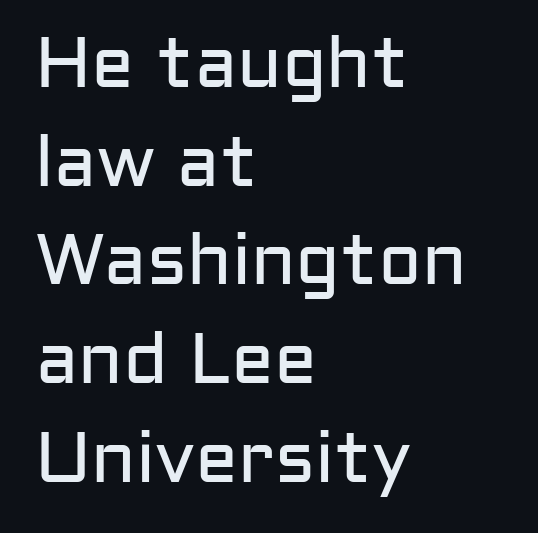
Q: Is the text bold? A: No.
Q: Is the text italic (slanted)? A: No, it is upright.
Q: Is the typeface a serif or a sans-serif typeface? A: Sans-serif.
Q: Is the text underlined? A: No.
Q: How is the paragraph aligned? A: Left-aligned.
Q: Is the spacing between letters normal or unusually wide? A: Normal.
Q: Is the spacing between lines tight, normal or loose? A: Normal.
Q: Width (condensed, normal, or wide)? A: Normal.
Q: Stroke contrast? A: Low.
Q: x-height? A: Medium.
Q: Monospaced? A: No.
